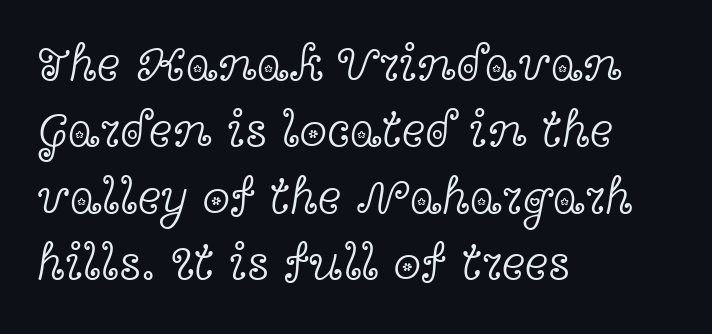
Q: Is the text bold? A: No.
Q: Is the text italic (slanted)? A: No, it is upright.
Q: Is the typeface a serif or a sans-serif typeface? A: Serif.
Q: Is the text underlined? A: No.
Q: How is the paragraph aligned? A: Left-aligned.
Q: Is the spacing between letters normal or unusually wide? A: Normal.
Q: Is the spacing between lines tight, normal or loose? A: Normal.
Q: Width (condensed, normal, or wide)? A: Wide.
Q: x-height? A: Medium.
Q: Monospaced? A: No.
